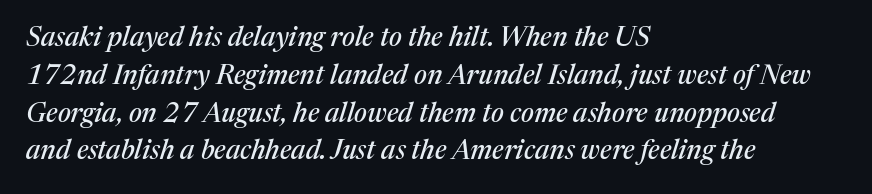
The paragraph has a hard left edge and a soft right edge. A typesetter would call this zero additional tracking. Interline gaps are of average width in this sample. The text carries the slant typical of an italic or oblique font.
